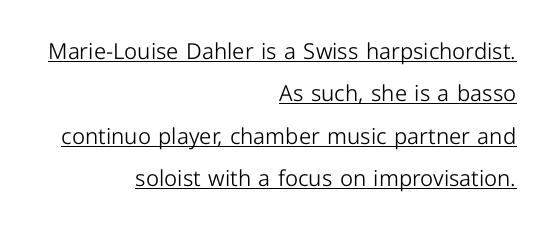
The lines are spread far apart with generous leading. The passage is arranged like a letterhead date or caption credit — flush right. Between one letter and the next there's only the usual sliver of space. These lines were composed using upright roman letters.
